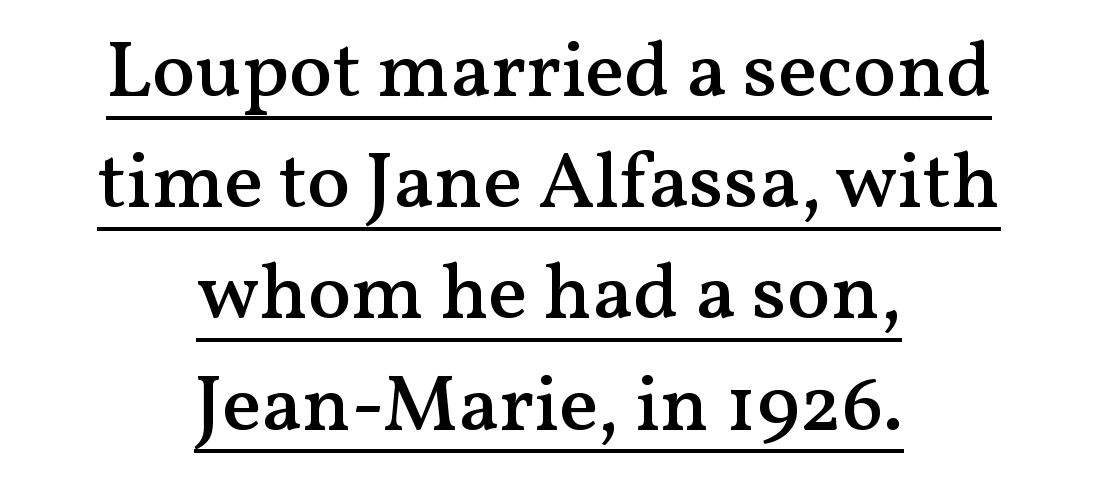
Q: Is the text bold? A: Semi-bold.
Q: Is the text italic (slanted)? A: No, it is upright.
Q: Is the typeface a serif or a sans-serif typeface? A: Serif.
Q: Is the text underlined? A: Yes.
Q: How is the paragraph aligned? A: Centered.
Q: Is the spacing between letters normal or unusually wide? A: Normal.
Q: Is the spacing between lines tight, normal or loose? A: Normal.
Q: Width (condensed, normal, or wide)? A: Normal.
Q: Stroke contrast? A: Medium.
Q: x-height? A: Medium.
Q: Monospaced? A: No.
